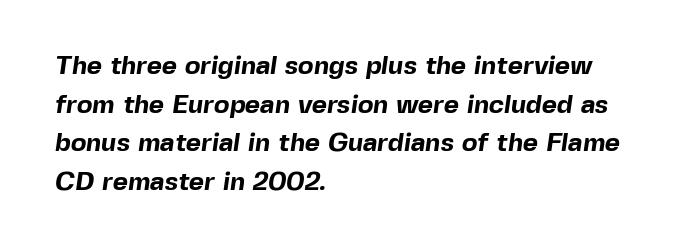
{"bold": "yes", "underline": "no", "align": "left", "line_spacing": "normal", "line_spacing_ratio": 1.49, "letter_spacing": "normal", "letter_spacing_em": 0.0, "glyph_px": 26}
